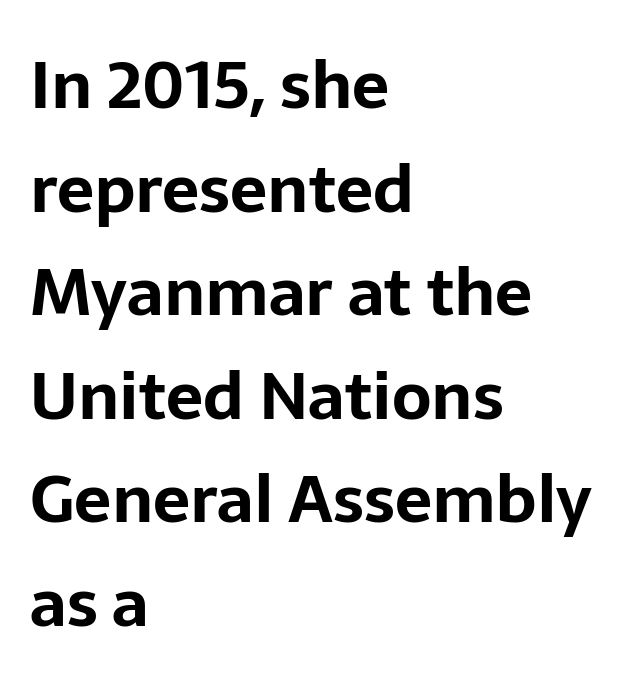
{"serif": "no", "italic": "no", "bold": "yes", "weight": "bold", "width": "normal", "stroke_contrast": "low", "x_height": "medium", "monospaced": "no", "underline": "no", "align": "left", "line_spacing": "normal", "line_spacing_ratio": 1.57, "letter_spacing": "normal", "letter_spacing_em": 0.0, "glyph_px": 66}
